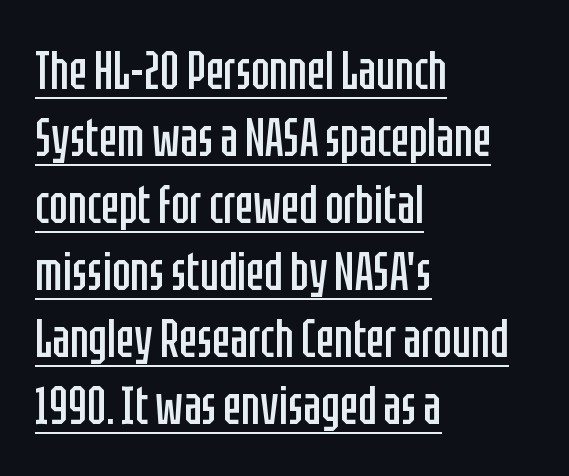
Q: Is the text bold? A: No.
Q: Is the text italic (slanted)? A: No, it is upright.
Q: Is the typeface a serif or a sans-serif typeface? A: Sans-serif.
Q: Is the text underlined? A: Yes.
Q: How is the paragraph aligned? A: Left-aligned.
Q: Is the spacing between letters normal or unusually wide? A: Normal.
Q: Width (condensed, normal, or wide)? A: Condensed.
Q: Stroke contrast? A: Low.
Q: x-height? A: Large.
Q: Monospaced? A: No.
